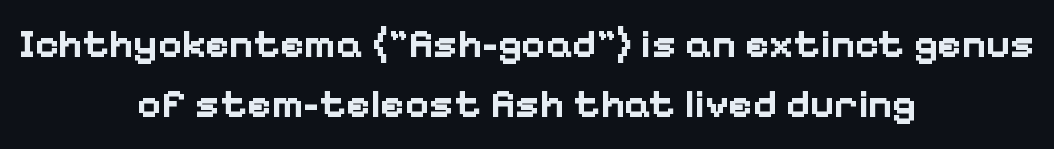
The image shows 41 px bold sans-serif type, upright; set centered, normal line spacing (1.47x), normal letter spacing, not underlined; low stroke contrast and a medium x-height.
